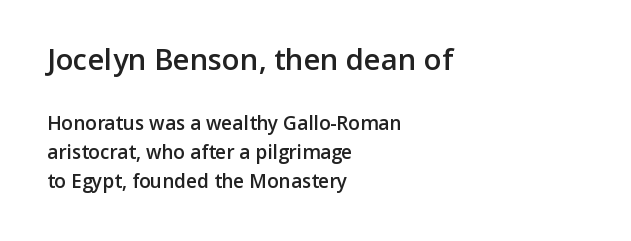
{"serif": "no", "italic": "no", "bold": "semi", "weight": "semibold", "width": "normal", "stroke_contrast": "low", "x_height": "medium", "monospaced": "no", "underline": "no", "align": "left", "line_spacing": "normal", "line_spacing_ratio": 1.54, "letter_spacing": "normal", "letter_spacing_em": 0.0, "larger_block": "first", "size_ratio": 1.53, "glyph_px": 29}
